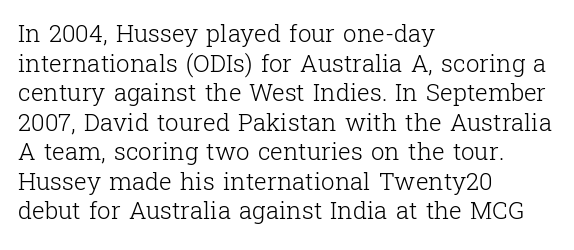
{"italic": "no", "bold": "no", "underline": "no", "align": "left", "line_spacing_ratio": 1.23, "letter_spacing": "normal", "letter_spacing_em": 0.0, "glyph_px": 24}
